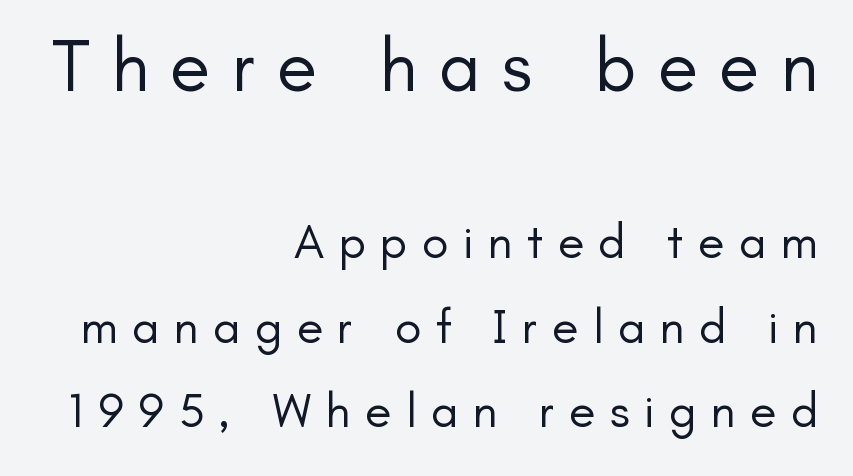
Q: Is the text bold? A: No.
Q: Is the text italic (slanted)? A: No, it is upright.
Q: Is the typeface a serif or a sans-serif typeface? A: Sans-serif.
Q: Is the text underlined? A: No.
Q: How is the paragraph aligned? A: Right-aligned.
Q: Is the spacing between letters normal or unusually wide? A: Unusually wide.
Q: Which block of text is set in a larger size, the first (top) or the second (bottom)? A: The first (top) one.
Q: Width (condensed, normal, or wide)? A: Normal.
Q: Stroke contrast? A: Low.
Q: x-height? A: Small.
Q: Monospaced? A: No.
